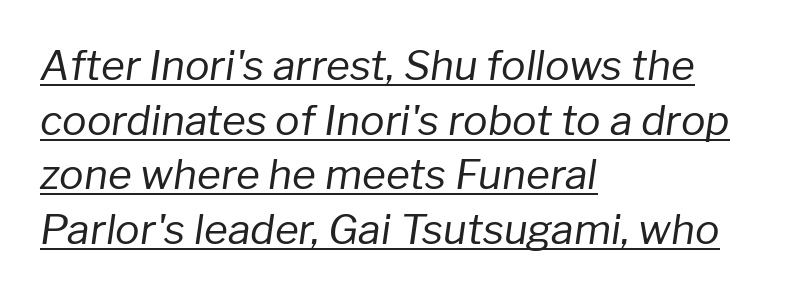
The image shows 41 px regular-weight type, italic (leaning right); set left-aligned, normal line spacing (1.33x), normal letter spacing, underlined; low stroke contrast and a medium x-height.
